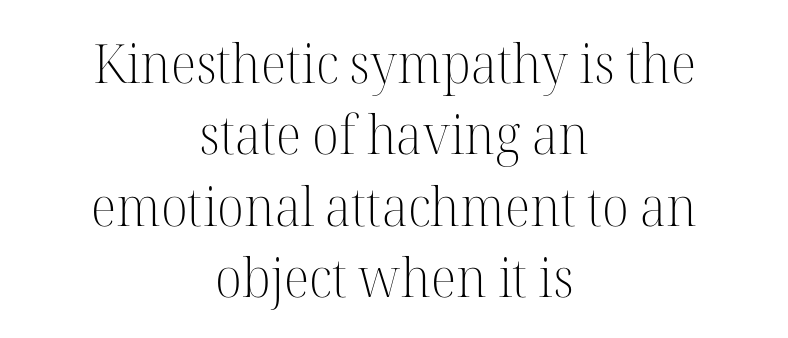
{"serif": "yes", "italic": "no", "bold": "no", "weight": "light", "width": "normal", "stroke_contrast": "high", "x_height": "medium", "monospaced": "no", "underline": "no", "align": "center", "line_spacing": "normal", "line_spacing_ratio": 1.32, "letter_spacing": "normal", "letter_spacing_em": 0.0, "glyph_px": 54}
